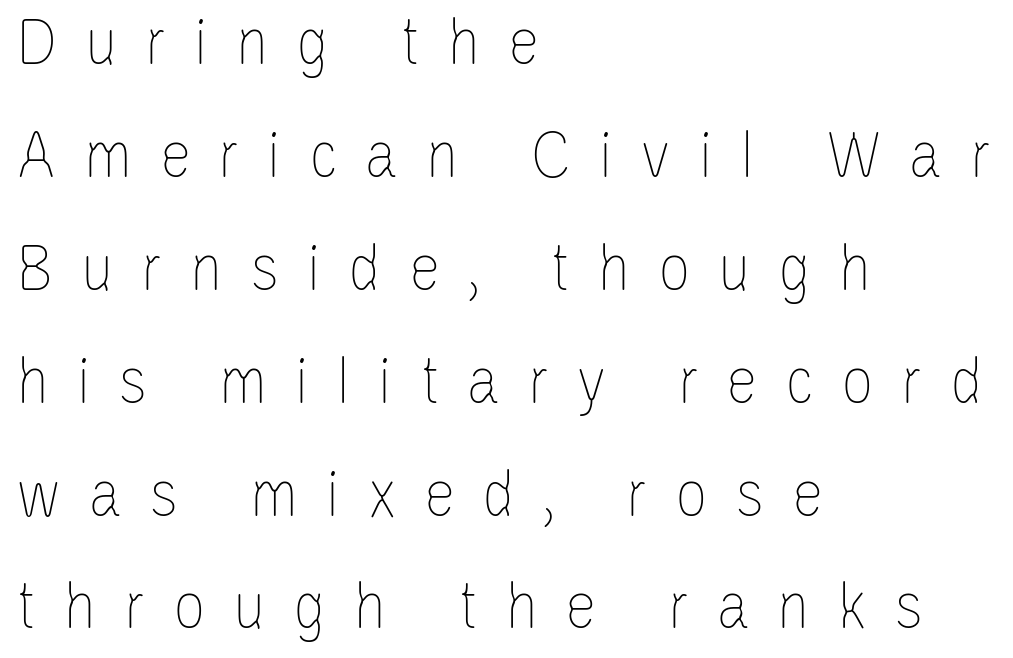
What's the leading like? Ordinary, nothing unusual. The font's upright variant was chosen for this text. Each line starts at the same left margin while the right side varies. Proportional: the letters do not fall into vertical columns. Caption: face not bold, strokes unweighted.
